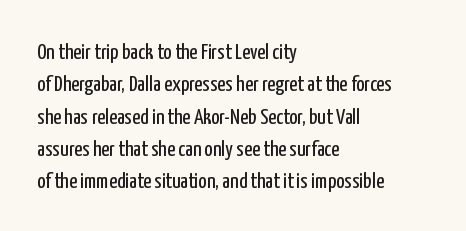
Does extra space separate the letters? No, they use regular spacing. Compared with a typical body face, this is equally light or lighter still. Casual observation: everything's shoved over to the left. This sample keeps an unexceptional amount of space between lines.
